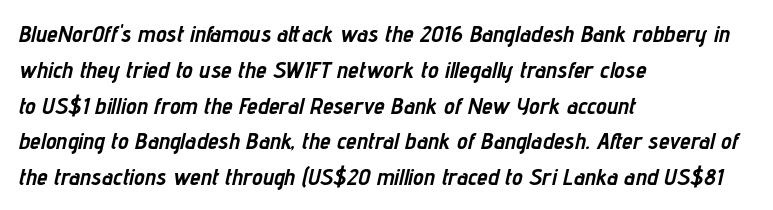
The image shows 24 px bold type, italic (leaning right); set left-aligned, normal line spacing (1.49x), normal letter spacing, not underlined.
